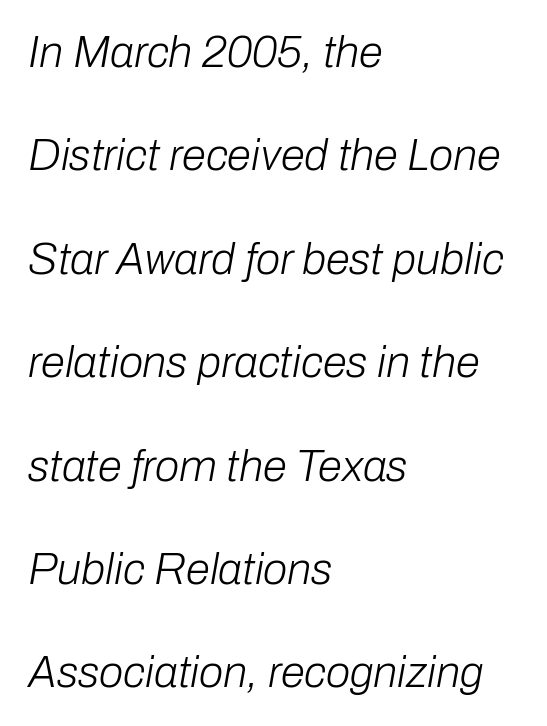
Notice the wide empty band between every row — that's loose leading. The tracking reads as untouched default to a designer's eye. Vertical stems look standard width or narrower in stroke. Anything drawn beneath the words? Only blank space. The typesetter chose a ragged-right arrangement here. A typesetter would call this proportional, since set widths differ per character.
